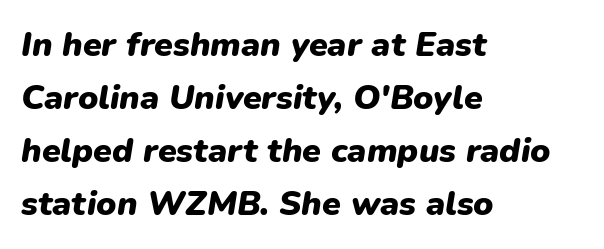
Students, this is bold: see how much ink each stroke carries. Anything drawn beneath the words? Only blank space. Leading: standard. The font's italic variant was chosen for this text. The face used here is proportionally spaced, like ordinary book or web type.
